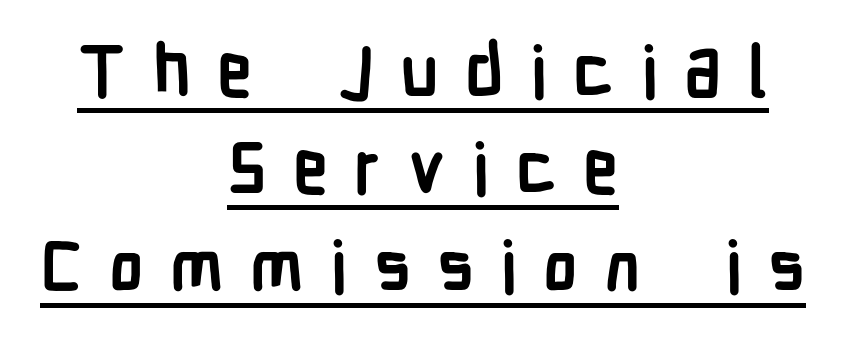
The image shows 71 px semibold, condensed sans-serif type, upright; set centered, normal line spacing (1.37x), unusually wide letter spacing (+0.37 em), underlined; low stroke contrast and a medium x-height.
